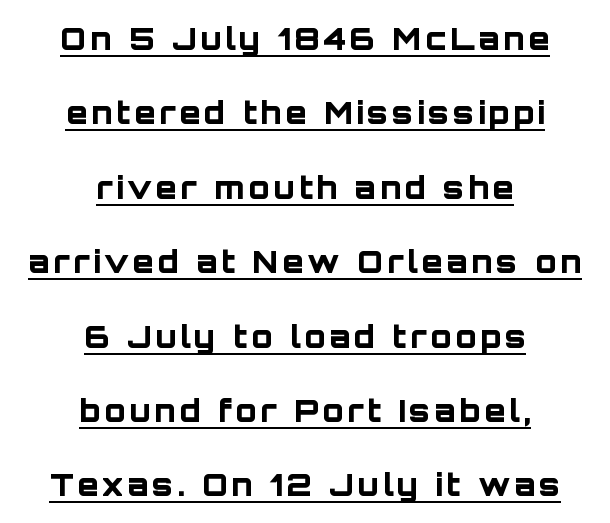
{"serif": "no", "italic": "no", "bold": "yes", "weight": "bold", "width": "normal", "stroke_contrast": "low", "x_height": "large", "monospaced": "no", "underline": "yes", "align": "center", "line_spacing": "loose", "line_spacing_ratio": 2.4, "glyph_px": 31}
